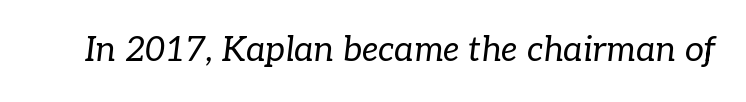
A clean baseline with only descenders dipping below it. Do the characters align in a grid? No, the font is proportional. The letters are slanted; this is an italic face. Ink coverage per letter is moderate at most.
